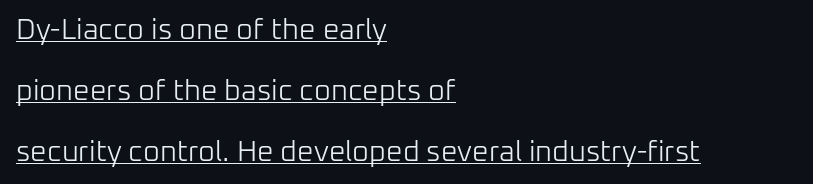
Vertically, the passage feels expansive, rows floating well apart. A quiet, ordinary-to-light weight characterises the typeface. A student would call this left alignment; a typographer would say flush left, rag right. Letter spacing: default.
